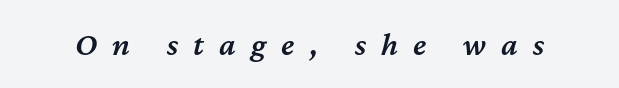
Q: Is the text bold? A: Semi-bold.
Q: Is the text italic (slanted)? A: Yes, it leans right by about 12 degrees.
Q: Is the text underlined? A: No.
Q: Is the spacing between letters normal or unusually wide? A: Unusually wide.
Q: Width (condensed, normal, or wide)? A: Normal.
Q: Stroke contrast? A: Medium.
Q: x-height? A: Medium.
Q: Monospaced? A: No.
